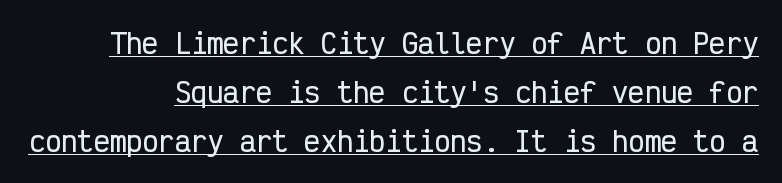
The image shows 27 px text type, upright; set right-aligned, line spacing 1.81x, normal letter spacing, underlined.
